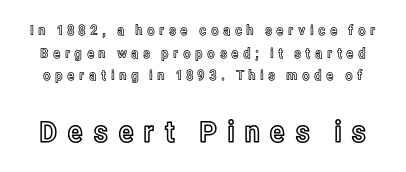
{"italic": "no", "width": "condensed", "x_height": "medium", "monospaced": "no", "underline": "no", "line_spacing": "normal", "line_spacing_ratio": 1.61, "letter_spacing": "wide", "letter_spacing_em": 0.3, "larger_block": "second", "size_ratio": 2.14, "glyph_px": 30}
